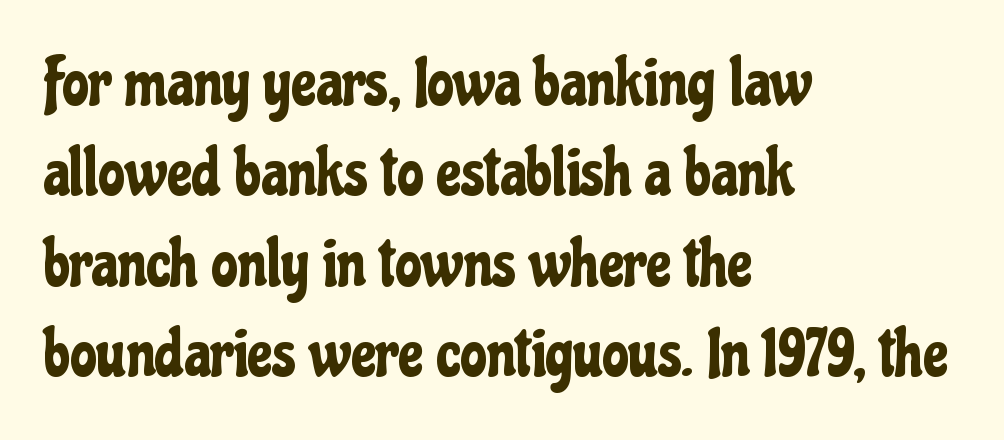
{"serif": "no", "italic": "no", "width": "condensed", "stroke_contrast": "low", "x_height": "medium", "monospaced": "no", "underline": "no", "align": "left", "line_spacing": "normal", "line_spacing_ratio": 1.35, "letter_spacing": "normal", "letter_spacing_em": 0.0, "glyph_px": 67}
